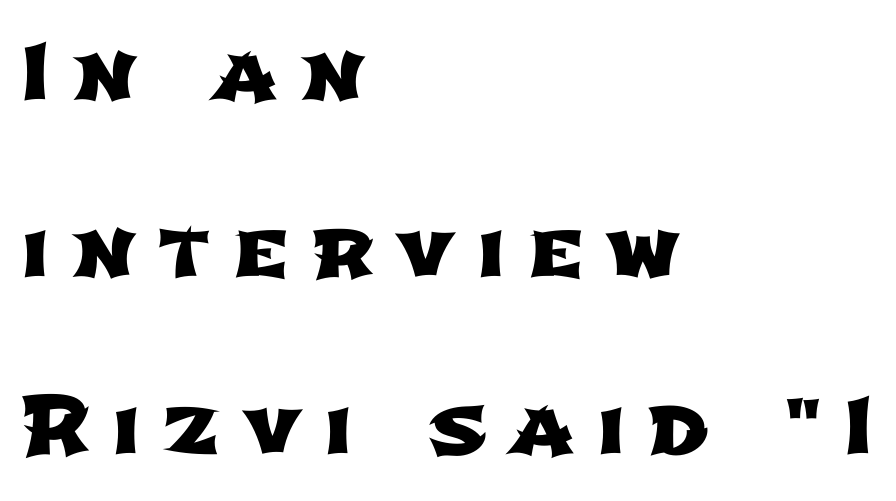
Students, observe: this is what heavily led, spacious text looks like. No feet cap the strokes, marking this as sans-serif type. Between one letter and the next there's a generous, obvious gap. The foot of each line stays bare and open.
